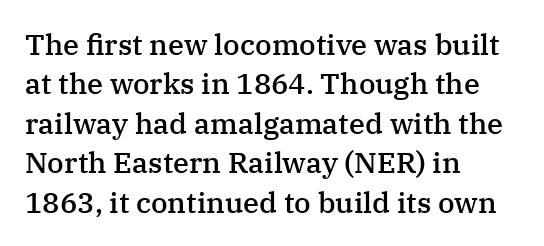
The image shows 29 px semibold serif type, upright; set left-aligned, normal line spacing (1.36x), normal letter spacing, not underlined; medium stroke contrast and a medium x-height.
